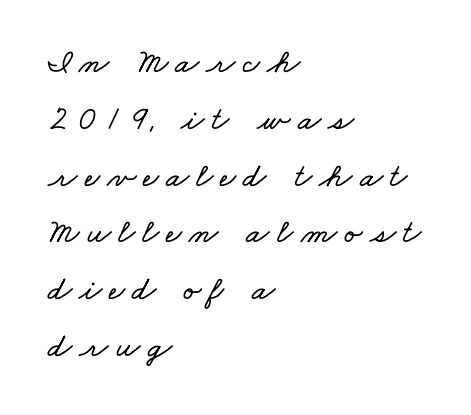
In terms of letterspacing, this is a distinctly airy, spread setting. Words float on clear page, feet unadorned. Caption: multi-line text, flush left, ragged right. One glance says typical: line gaps are just what's usual. Character widths vary here, with narrow letters taking less room than wide ones.
